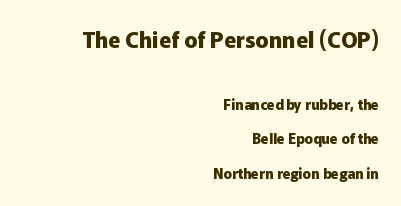
{"italic": "no", "bold": "yes", "underline": "no", "align": "right", "line_spacing": "loose", "line_spacing_ratio": 2.44, "letter_spacing": "normal", "letter_spacing_em": 0.0, "larger_block": "first", "size_ratio": 1.57, "glyph_px": 22}
